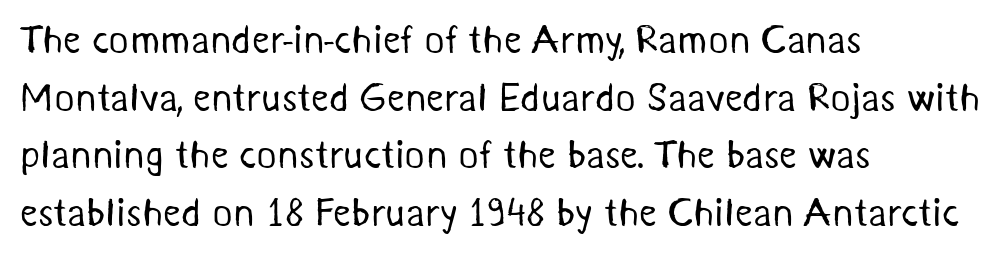
Q: Is the text bold? A: No.
Q: Is the typeface a serif or a sans-serif typeface? A: Sans-serif.
Q: Is the text underlined? A: No.
Q: How is the paragraph aligned? A: Left-aligned.
Q: Is the spacing between letters normal or unusually wide? A: Normal.
Q: Is the spacing between lines tight, normal or loose? A: Normal.
Q: Width (condensed, normal, or wide)? A: Normal.
Q: Stroke contrast? A: Medium.
Q: x-height? A: Medium.
Q: Monospaced? A: No.
